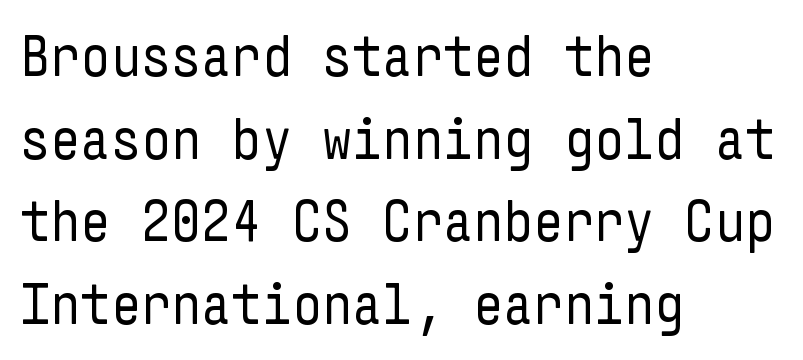
If you drew a line through each stem, it would be perfectly vertical. How would I describe the line gaps? Plain and ordinary. The space directly below the letters is spotless. Is the stroke heavy? The answer is a plain regular-or-lighter. Check where the strokes stop: nothing finishes them off — pure sans.
